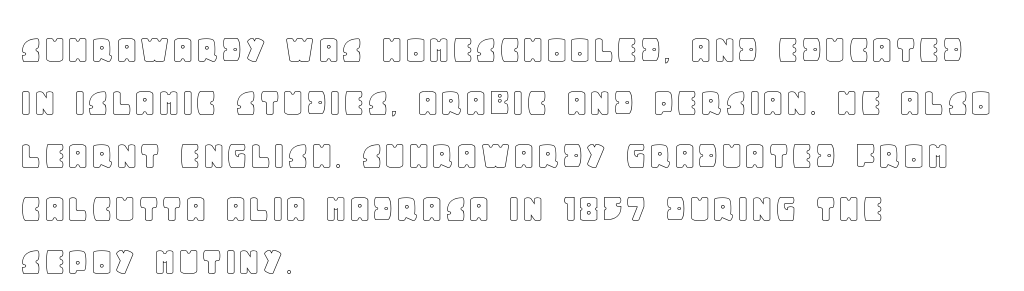
{"italic": "no", "width": "normal", "x_height": "large", "monospaced": "no", "underline": "no", "align": "left", "line_spacing": "normal", "line_spacing_ratio": 1.29, "letter_spacing": "normal", "letter_spacing_em": 0.0, "glyph_px": 41}
